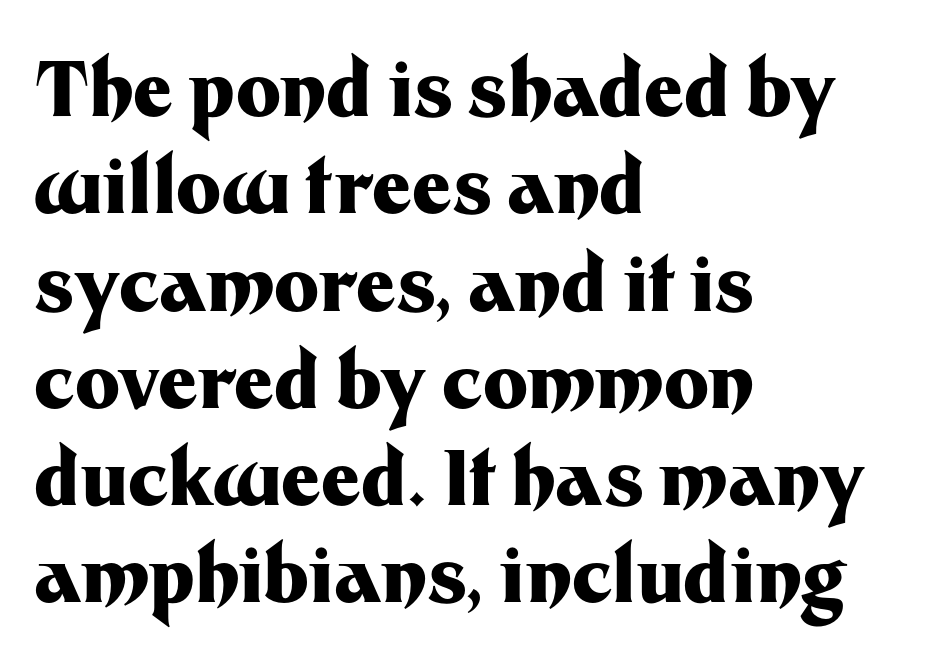
The image shows 76 px heavy sans-serif type, upright; set left-aligned, normal line spacing (1.28x), normal letter spacing, not underlined; medium stroke contrast and a medium x-height.
